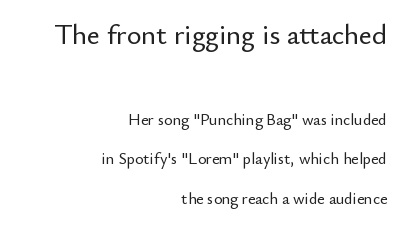
The image shows 28 px sans-serif type, upright; set right-aligned, loose line spacing (2.47x), normal letter spacing, not underlined; the first (top) block is 1.75x larger; low stroke contrast and a small x-height.
